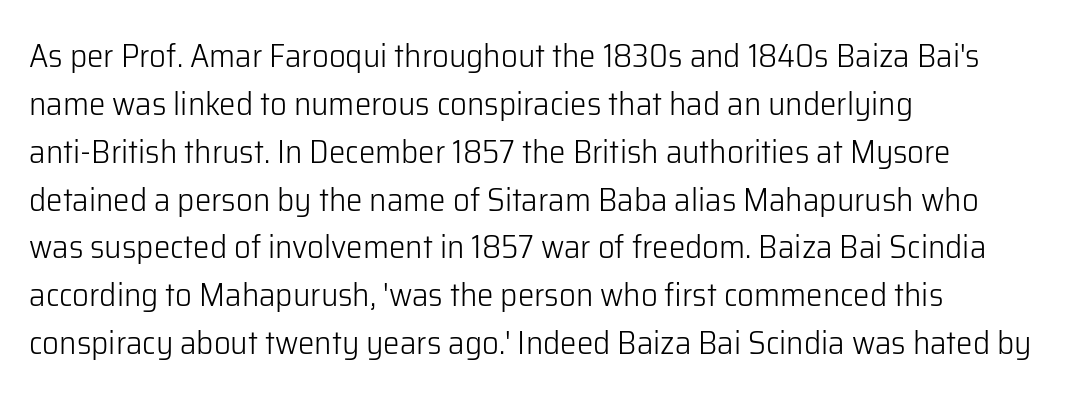
{"serif": "no", "italic": "no", "bold": "no", "weight": "light", "width": "normal", "stroke_contrast": "low", "x_height": "medium", "monospaced": "no", "underline": "no", "align": "left", "line_spacing": "normal", "line_spacing_ratio": 1.45, "letter_spacing": "normal", "letter_spacing_em": 0.0, "glyph_px": 33}
